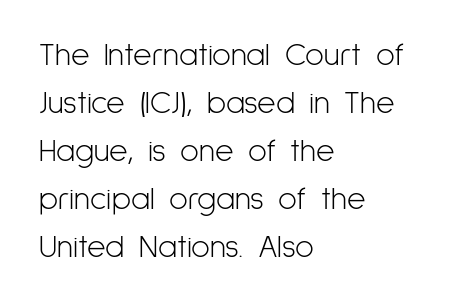
Q: Is the text bold? A: No.
Q: Is the text italic (slanted)? A: No, it is upright.
Q: Is the typeface a serif or a sans-serif typeface? A: Sans-serif.
Q: Is the text underlined? A: No.
Q: How is the paragraph aligned? A: Left-aligned.
Q: Is the spacing between letters normal or unusually wide? A: Normal.
Q: Is the spacing between lines tight, normal or loose? A: Normal.
Q: Width (condensed, normal, or wide)? A: Condensed.
Q: Stroke contrast? A: Low.
Q: x-height? A: Medium.
Q: Monospaced? A: No.
